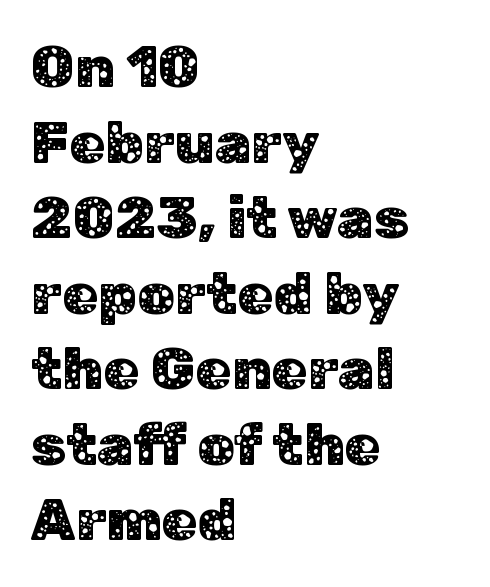
Each letter keeps its own natural width here, so spacing adapts to shape. Vertically, the passage feels balanced, rows spaced as you'd expect. Ordinary non-slanted type is in use. Rule under the text: the space is simply empty. The ragged edge is on the right, which tells us the setting is flush left. There is no visible air inserted between adjacent glyphs.
